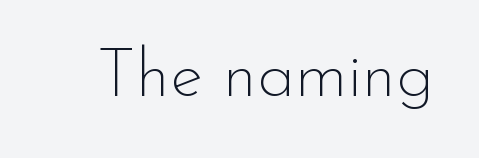
Letters have the restrained weight of plain body copy at most. These lines are composed in type without serifs. Each letter keeps its own natural width here, so spacing adapts to shape. This rendering leaves character spacing at its baseline value. Bare-footed words on every line.
